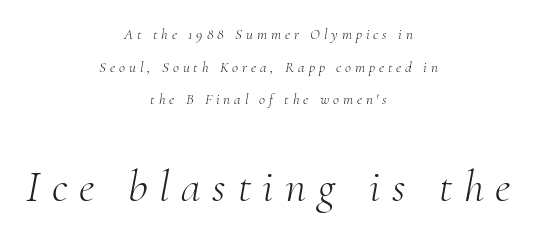
Q: Is the text bold? A: No.
Q: Is the text italic (slanted)? A: Yes, it leans right by about 10 degrees.
Q: Is the typeface a serif or a sans-serif typeface? A: Serif.
Q: Is the text underlined? A: No.
Q: How is the paragraph aligned? A: Centered.
Q: Is the spacing between letters normal or unusually wide? A: Unusually wide.
Q: Is the spacing between lines tight, normal or loose? A: Loose.
Q: Which block of text is set in a larger size, the first (top) or the second (bottom)? A: The second (bottom) one.
Q: Width (condensed, normal, or wide)? A: Normal.
Q: Stroke contrast? A: Medium.
Q: x-height? A: Small.
Q: Monospaced? A: No.
